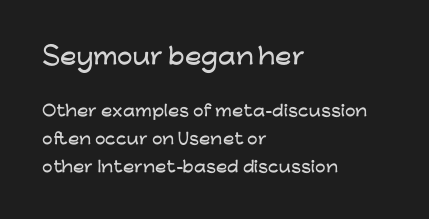
Alignment: flush left. Unlike italic type, these characters show no tilt at all. Plain, unruled lines of type. Note: larger setting up top, smaller setting below. Compared with typical body copy, the letter spacing here is the same.
